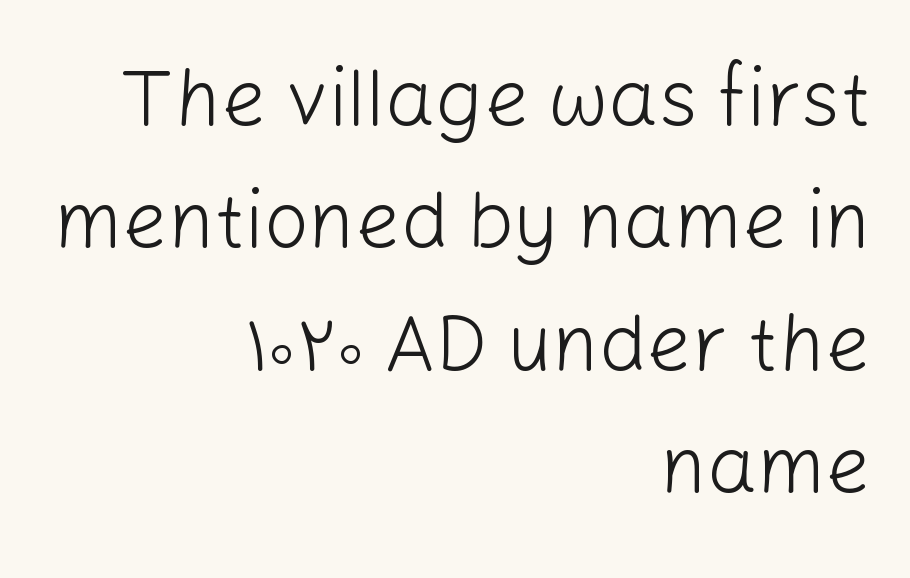
Q: Is the text bold? A: No.
Q: Is the text italic (slanted)? A: No, it is upright.
Q: Is the typeface a serif or a sans-serif typeface? A: Sans-serif.
Q: Is the text underlined? A: No.
Q: How is the paragraph aligned? A: Right-aligned.
Q: Is the spacing between letters normal or unusually wide? A: Normal.
Q: Is the spacing between lines tight, normal or loose? A: Normal.
Q: Width (condensed, normal, or wide)? A: Normal.
Q: Stroke contrast? A: Low.
Q: x-height? A: Medium.
Q: Monospaced? A: No.
